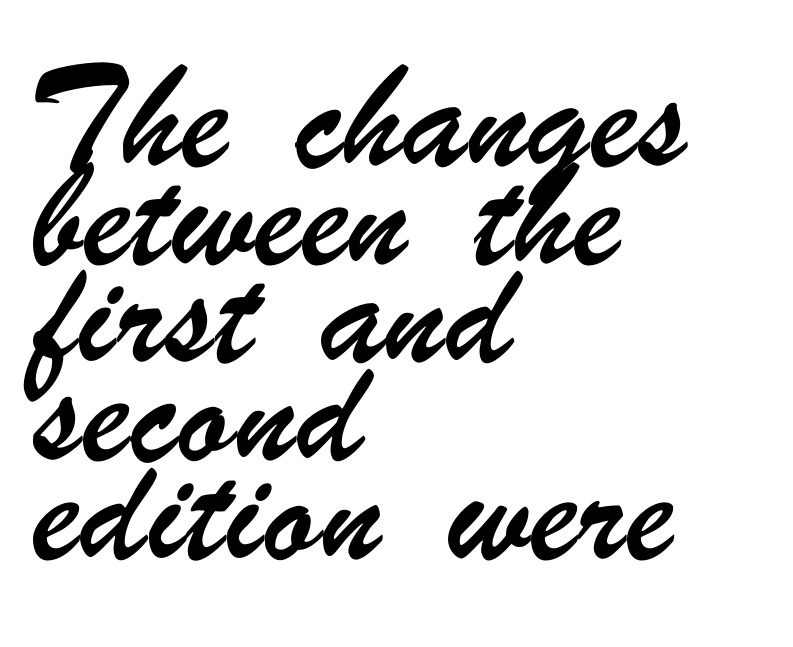
Q: Is the typeface a serif or a sans-serif typeface? A: Sans-serif.
Q: Is the text underlined? A: No.
Q: How is the paragraph aligned? A: Left-aligned.
Q: Is the spacing between letters normal or unusually wide? A: Normal.
Q: Is the spacing between lines tight, normal or loose? A: Normal.
Q: Width (condensed, normal, or wide)? A: Condensed.
Q: Stroke contrast? A: Low.
Q: x-height? A: Small.
Q: Monospaced? A: No.
